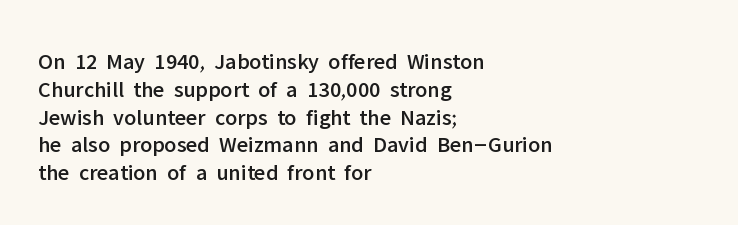
Q: Is the text italic (slanted)? A: No, it is upright.
Q: Is the text underlined? A: No.
Q: How is the paragraph aligned? A: Left-aligned.
Q: Is the spacing between letters normal or unusually wide? A: Normal.
